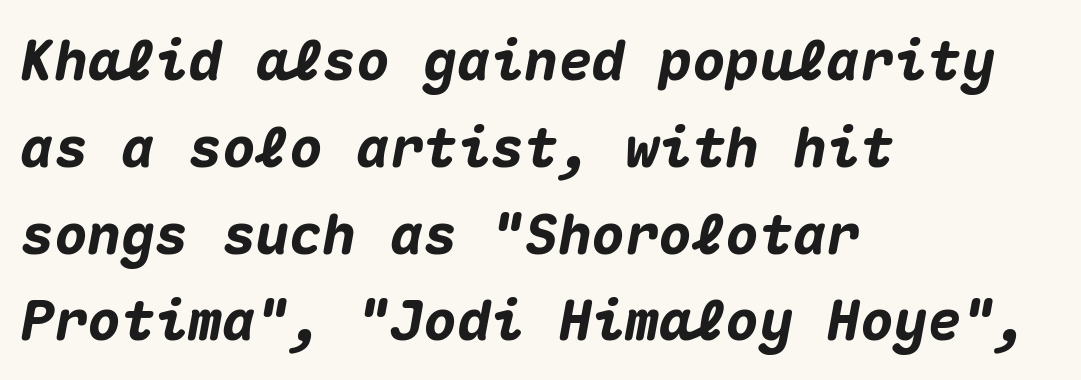
The vertical gap from one line to the next is medium. Yep, that's italic — everything's leaning. Here the glyphs are tracked normally, forming tight word shapes. Heavy-handed strokes throughout: this text is bold. The compositor pushed each line to the left boundary.
